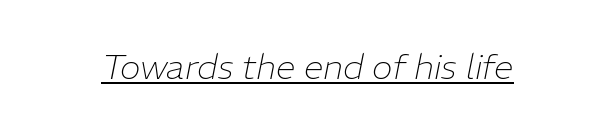
Weight: regular or lighter. Compared with typical body copy, the letter spacing here is the same. Decoration check: the copy is underlined. You could not count columns in this text — the font is proportionally spaced. Would a proofreader flag this as italicized? Yes.
